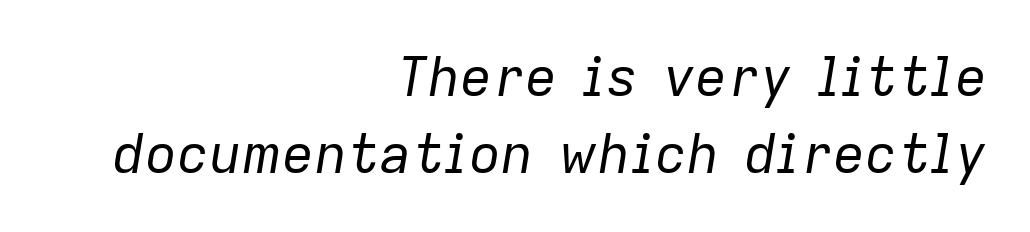
The image shows 54 px regular-weight type, italic (leaning right); set right-aligned, normal line spacing (1.42x), normal letter spacing, not underlined; low stroke contrast and a medium x-height.
